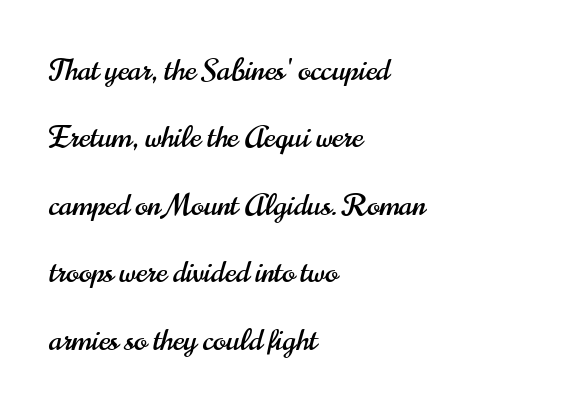
The glyphs are unaccompanied by any horizontal stroke below them. The rendering uses a large line-height, opening up the rows. Short note: letters normally spaced.
